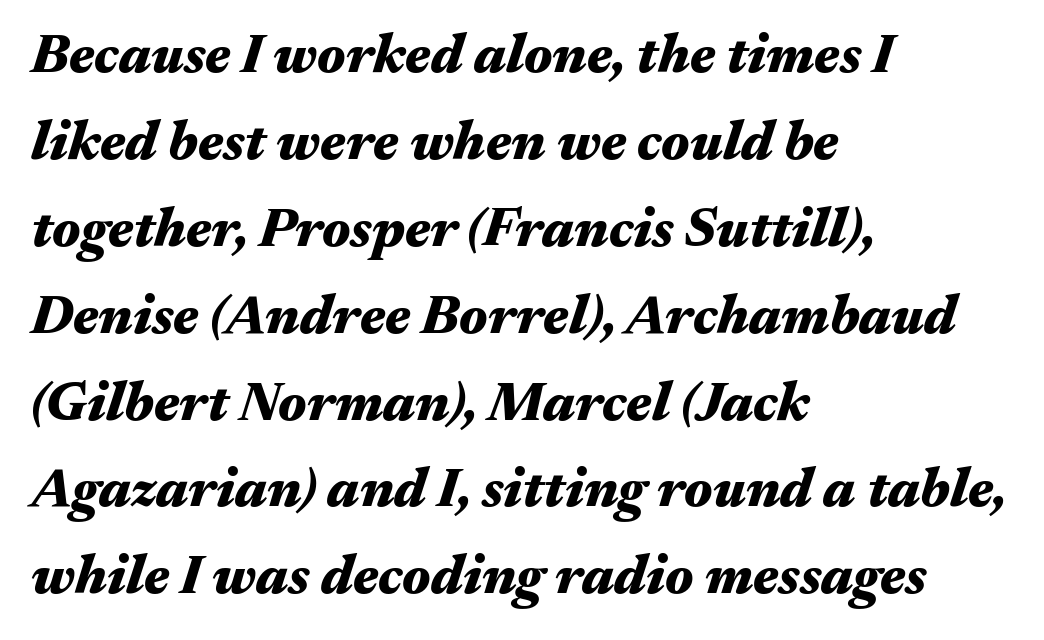
Q: Is the text bold? A: Yes.
Q: Is the text italic (slanted)? A: Yes, it leans right by about 17 degrees.
Q: Is the text underlined? A: No.
Q: How is the paragraph aligned? A: Left-aligned.
Q: Is the spacing between letters normal or unusually wide? A: Normal.
Q: Is the spacing between lines tight, normal or loose? A: Normal.
Q: Width (condensed, normal, or wide)? A: Wide.
Q: Stroke contrast? A: Medium.
Q: x-height? A: Medium.
Q: Monospaced? A: No.
